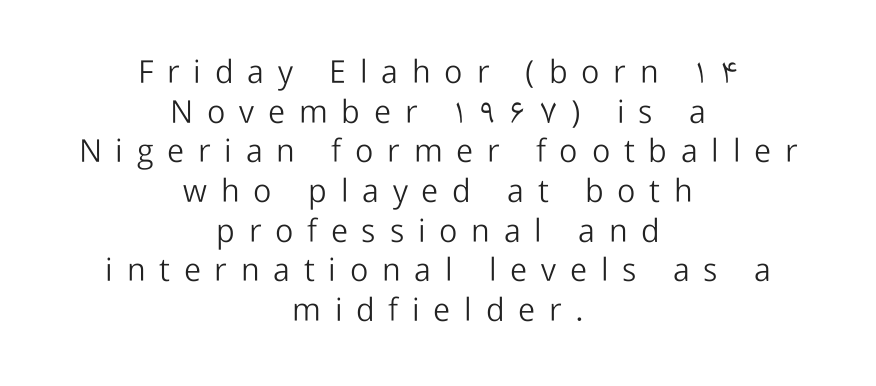
The passage shown is not bold in any degree. Short and long lines alike share a common midpoint. The passage shown is typed in a proportional face where columns would drift. Words appear elongated and porous because spacing is wide. It's the straight-up-and-down kind of type.
